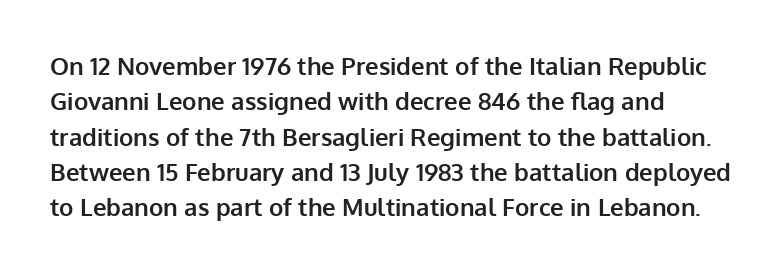
The image shows 24 px bold type, upright; set left-aligned, normal line spacing (1.47x), normal letter spacing, not underlined.
